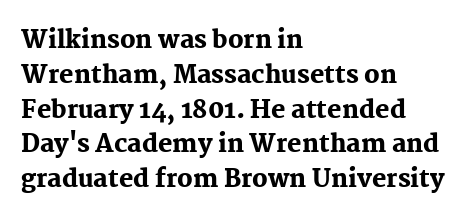
Nope, not italic — everything's standing straight. The passage shown has conventional tracking throughout. Bold? Absolutely — the strokes are thick and heavy. If you drew a ruler down the left edge, every line would touch it. The gap between lines stays unmarked. Horizontal bands of white between lines are of average thickness.
